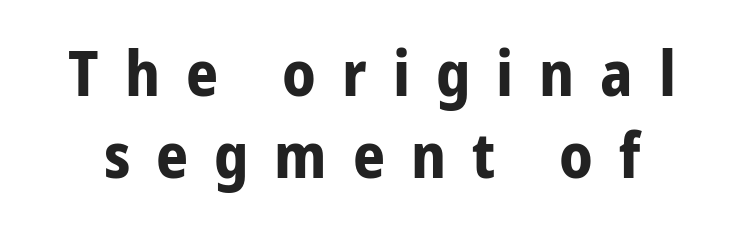
On the weight axis this lands at bold, roughly 700. These lines are composed in type without serifs. Bare-footed words on every line. Every character sits straight up, as roman type does. Do the characters align in a grid? No, the font is proportional. A typesetter would call this heavily tracked-out type.
